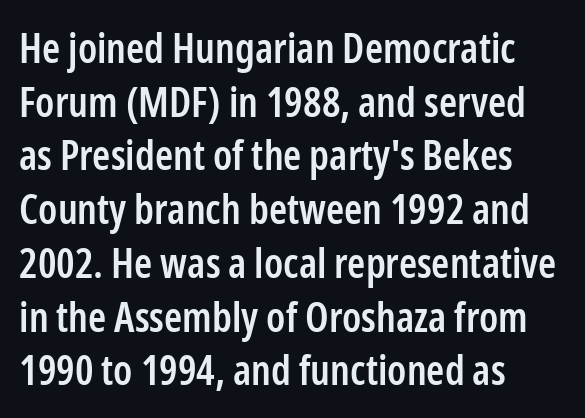
The image shows 41 px semibold, condensed sans-serif type, upright; set left-aligned, normal line spacing (1.31x), normal letter spacing, not underlined; low stroke contrast and a medium x-height.
